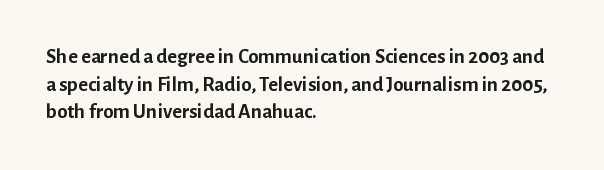
Normally led — the rows are evenly, conventionally spaced. Caption: standard tracking, unaltered. Check the space under the baseline: it is left empty. This sample is left-justified, so line endings fall wherever the words run out. These lines were composed using upright roman letters.
